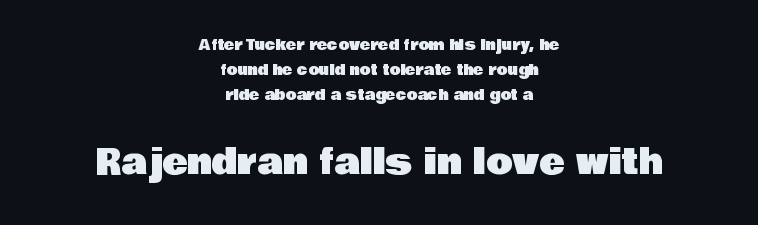
The image shows 34 px sans-serif type, upright; set centered, line spacing 1.79x, normal letter spacing, not underlined; the second (bottom) block is 2.43x larger; low stroke contrast and a large x-height.
